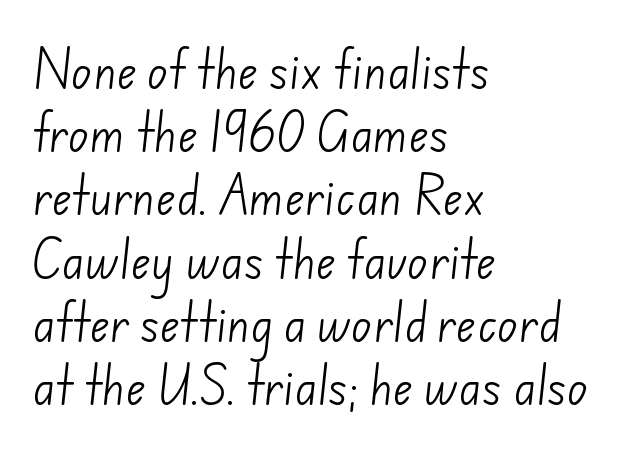
The font family rendered here belongs to the sans-serif group. Short note: letters normally spaced. Note the varied advance widths — an 'i' is clearly narrower than an 'm'. Only glyphs here, with clear space below each row. Typeset ragged right — the left edge is the straight one. Letters have the restrained weight of plain body copy at most.
